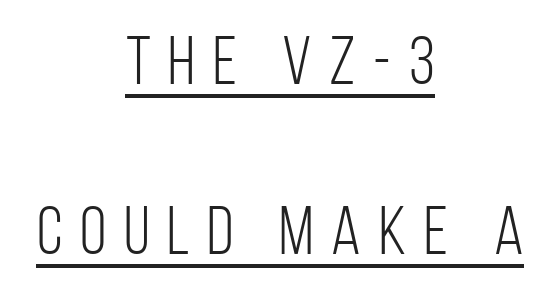
{"serif": "no", "italic": "no", "bold": "no", "weight": "light", "width": "condensed", "stroke_contrast": "low", "x_height": "large", "monospaced": "no", "underline": "yes", "align": "center", "line_spacing": "loose", "line_spacing_ratio": 2.5, "letter_spacing": "wide", "letter_spacing_em": 0.26, "glyph_px": 68}
